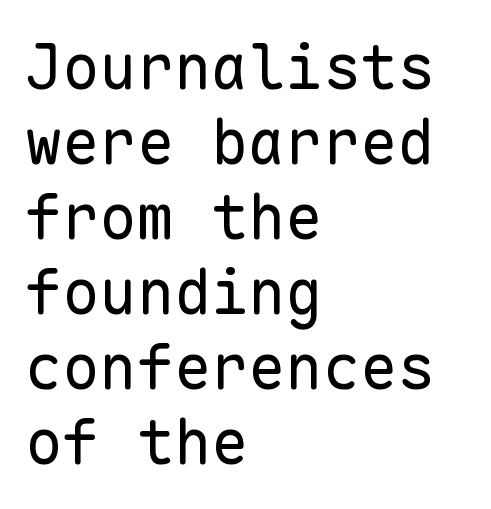
Letters have the restrained weight of plain body copy at most. The rendering uses typewriter-style spacing with identical character cells. The gap between lines stays unmarked. Teacher's note: observe the even left margin — that is flush-left alignment.
